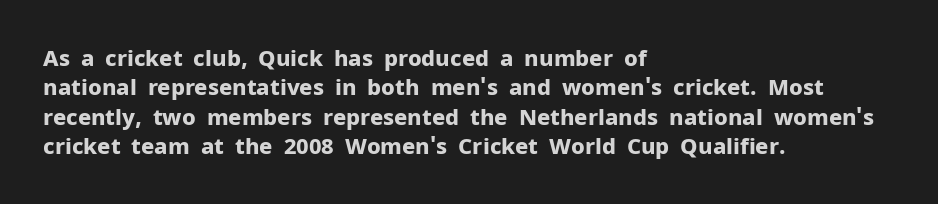
Q: Is the text bold? A: Yes.
Q: Is the text italic (slanted)? A: No, it is upright.
Q: Is the text underlined? A: No.
Q: How is the paragraph aligned? A: Left-aligned.
Q: Is the spacing between letters normal or unusually wide? A: Normal.
Q: Is the spacing between lines tight, normal or loose? A: Normal.
